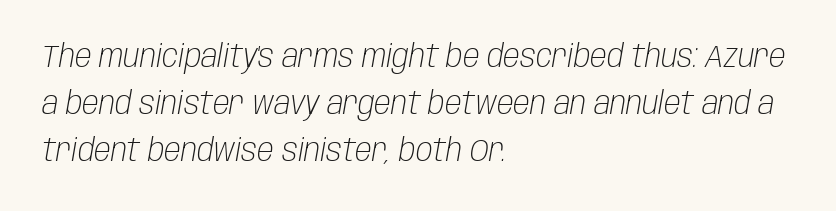
Q: Is the text bold? A: No.
Q: Is the text italic (slanted)? A: Yes, it leans right by about 10 degrees.
Q: Is the text underlined? A: No.
Q: How is the paragraph aligned? A: Left-aligned.
Q: Is the spacing between letters normal or unusually wide? A: Normal.
Q: Is the spacing between lines tight, normal or loose? A: Normal.
Q: Width (condensed, normal, or wide)? A: Condensed.
Q: Stroke contrast? A: Low.
Q: x-height? A: Large.
Q: Monospaced? A: No.
